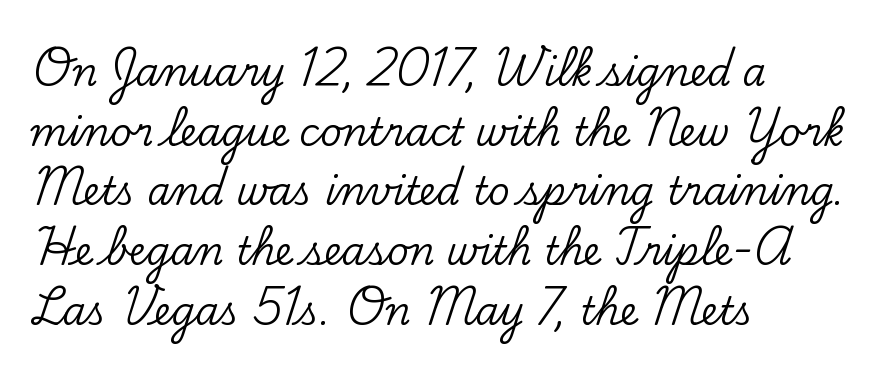
Q: Is the text italic (slanted)? A: Yes.
Q: Is the typeface a serif or a sans-serif typeface? A: Serif.
Q: Is the text underlined? A: No.
Q: How is the paragraph aligned? A: Left-aligned.
Q: Is the spacing between letters normal or unusually wide? A: Normal.
Q: Is the spacing between lines tight, normal or loose? A: Normal.
Q: Width (condensed, normal, or wide)? A: Normal.
Q: Stroke contrast? A: Low.
Q: x-height? A: Small.
Q: Monospaced? A: No.
